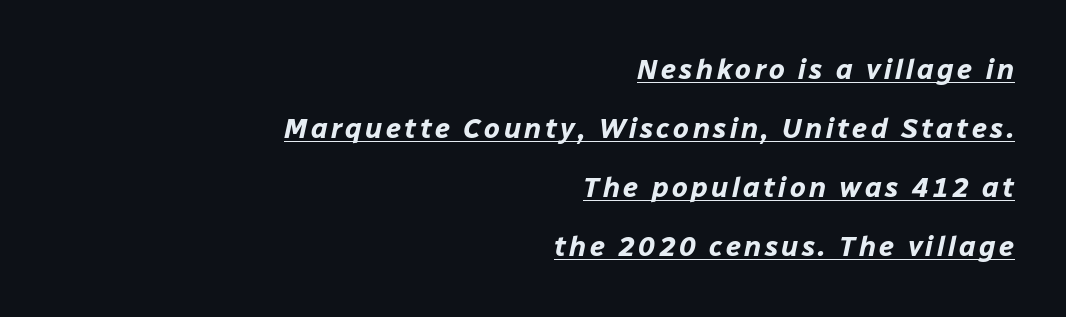
The rendering uses natural spacing where letterforms have individual widths. What's the leading like? Stretched, with rows far apart. Chunky letters — that's bold for sure. Each line ends at the same right margin while the left side varies. Quick note: italic.
